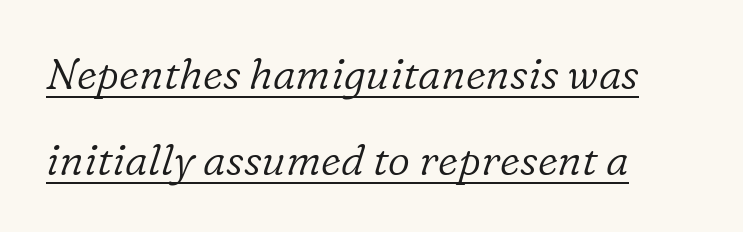
{"serif": "yes", "italic": "yes", "lean": "right", "slant_degrees": 16, "bold": "no", "weight": "light", "width": "normal", "stroke_contrast": "low", "x_height": "medium", "monospaced": "no", "underline": "yes", "align": "left", "line_spacing": "loose", "line_spacing_ratio": 1.99, "letter_spacing": "normal", "letter_spacing_em": 0.0, "glyph_px": 43}
